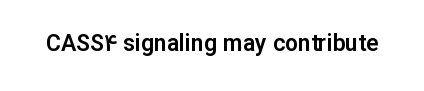
Q: Is the text italic (slanted)? A: No, it is upright.
Q: Is the text underlined? A: No.
Q: Is the spacing between letters normal or unusually wide? A: Normal.
